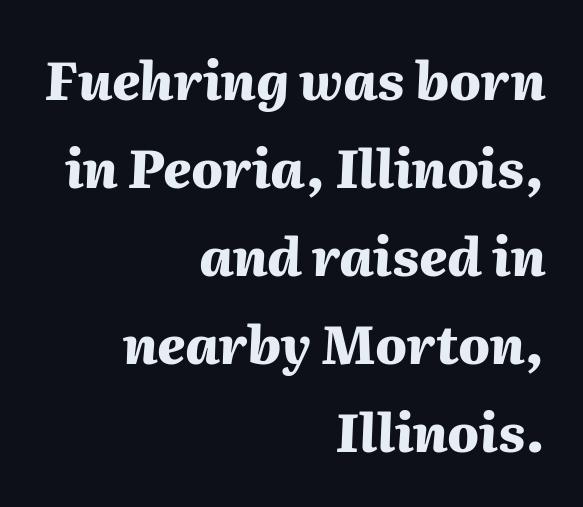
The image shows 52 px heavy type, italic (leaning right); set right-aligned, normal line spacing (1.69x), normal letter spacing, not underlined; medium stroke contrast and a medium x-height.
